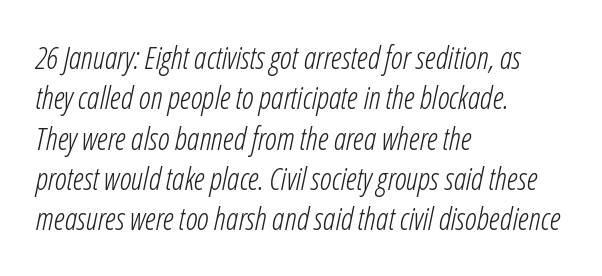
{"italic": "yes", "lean": "right", "slant_degrees": 12, "bold": "no", "weight": "light", "width": "condensed", "stroke_contrast": "low", "x_height": "medium", "monospaced": "no", "underline": "no", "align": "left", "line_spacing": "normal", "line_spacing_ratio": 1.3, "letter_spacing": "normal", "letter_spacing_em": 0.0, "glyph_px": 31}
